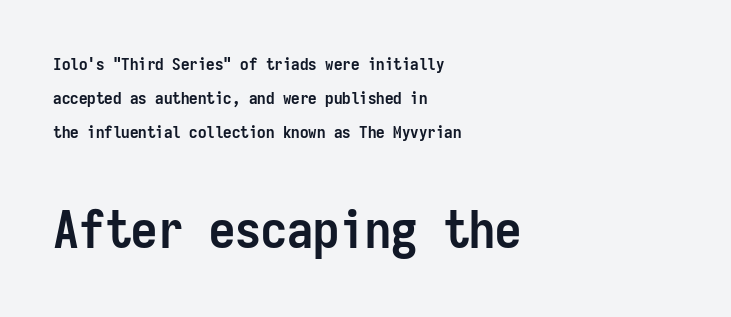
This sample has the even, mechanical cadence of fixed-width lettering. Short note: letters normally spaced. The strokes are fattened all the way to bold. The foot of each line stays bare and open. Block two is the big one; block one sits smaller above it. The lettering stays uniformly vertical, giving the passage a roman look.
